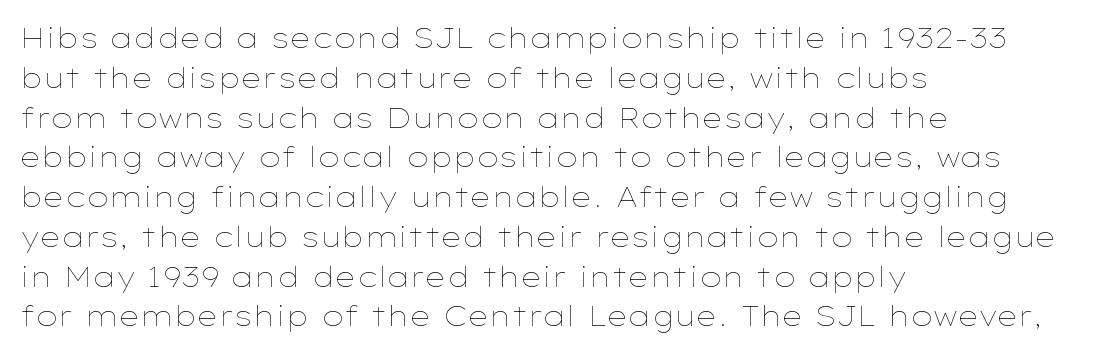
Type without underlining. Each line starts at the same left margin while the right side varies. Is there much room between lines? A standard amount, neither cramped nor airy. No letter is thick-stroked: the sample isn't bold. Standard letterfit; no display-style spreading of the glyphs. Each letter keeps its own natural width here, so spacing adapts to shape.
